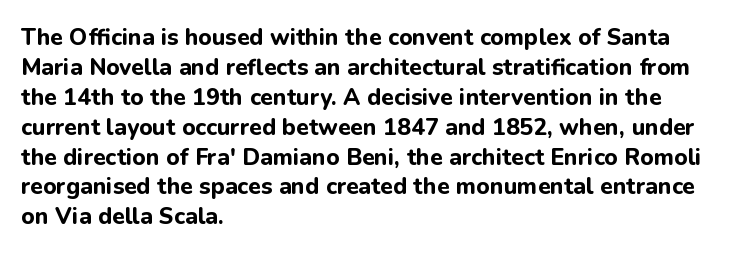
The image shows 23 px bold type, upright; set left-aligned, normal line spacing (1.3x), normal letter spacing, not underlined.
